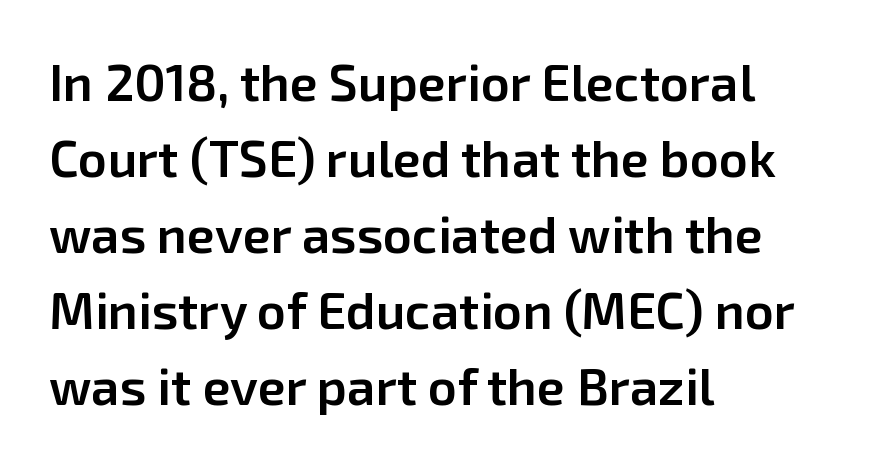
{"serif": "no", "italic": "no", "bold": "semi", "weight": "semibold", "width": "normal", "stroke_contrast": "low", "x_height": "medium", "monospaced": "no", "underline": "no", "align": "left", "line_spacing": "normal", "line_spacing_ratio": 1.49, "letter_spacing": "normal", "letter_spacing_em": 0.0, "glyph_px": 51}
